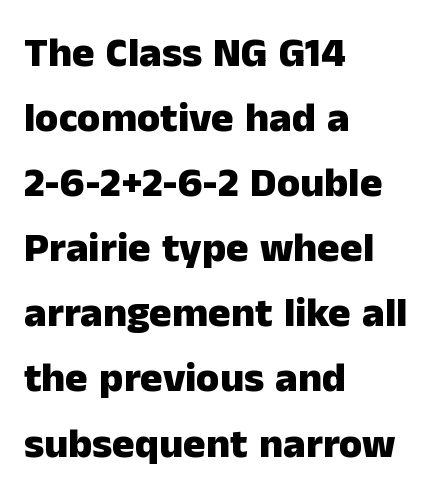
{"serif": "no", "italic": "no", "bold": "yes", "weight": "heavy", "width": "normal", "stroke_contrast": "low", "x_height": "medium", "monospaced": "no", "underline": "no", "align": "left", "line_spacing": "normal", "line_spacing_ratio": 1.55, "letter_spacing": "normal", "letter_spacing_em": 0.0, "glyph_px": 42}
